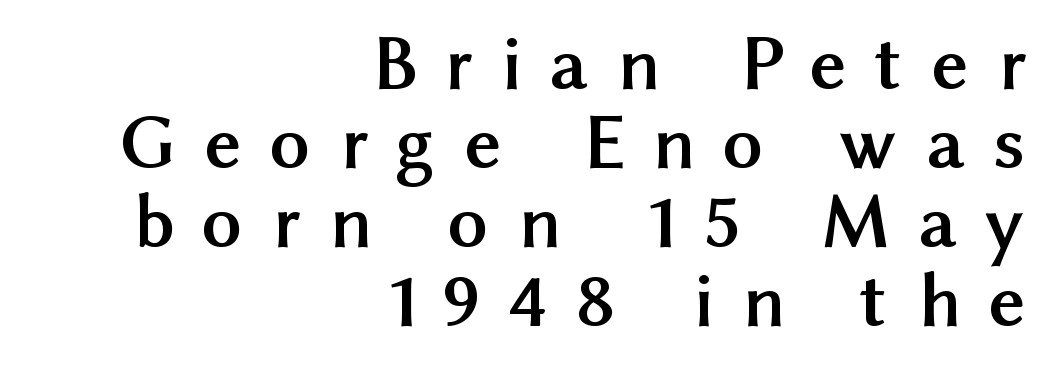
The image shows 79 px semibold sans-serif type, upright; set right-aligned, tight line spacing (1.0x), unusually wide letter spacing (+0.37 em), not underlined; medium stroke contrast and a medium x-height.
